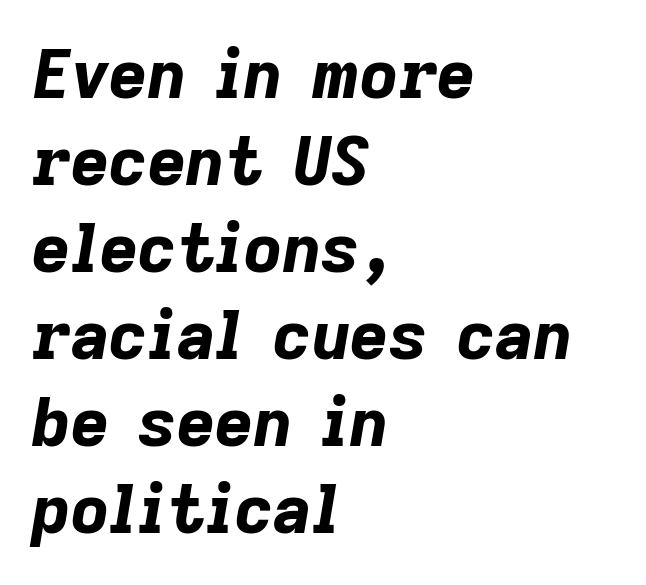
Q: Is the text bold? A: Yes.
Q: Is the text italic (slanted)? A: Yes, it leans right by about 9 degrees.
Q: Is the text underlined? A: No.
Q: How is the paragraph aligned? A: Left-aligned.
Q: Is the spacing between letters normal or unusually wide? A: Normal.
Q: Is the spacing between lines tight, normal or loose? A: Normal.
Q: Width (condensed, normal, or wide)? A: Normal.
Q: Stroke contrast? A: Low.
Q: x-height? A: Medium.
Q: Monospaced? A: No.
